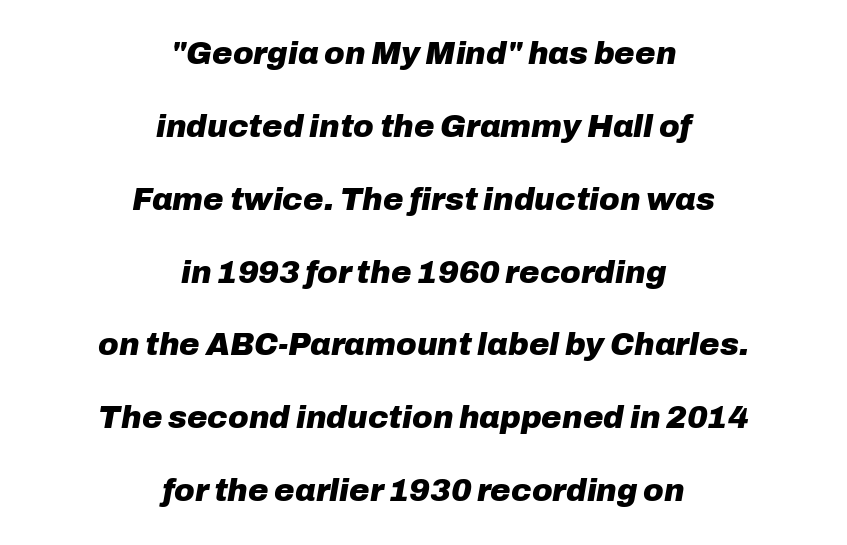
Q: Is the text bold? A: Yes.
Q: Is the text italic (slanted)? A: Yes, it leans right by about 10 degrees.
Q: Is the text underlined? A: No.
Q: How is the paragraph aligned? A: Centered.
Q: Is the spacing between letters normal or unusually wide? A: Normal.
Q: Is the spacing between lines tight, normal or loose? A: Loose.
Q: Width (condensed, normal, or wide)? A: Normal.
Q: Stroke contrast? A: Low.
Q: x-height? A: Medium.
Q: Monospaced? A: No.
